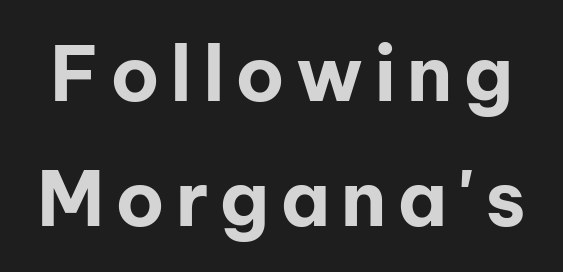
{"serif": "no", "italic": "no", "bold": "yes", "weight": "bold", "width": "normal", "stroke_contrast": "low", "x_height": "medium", "monospaced": "no", "underline": "no", "line_spacing": "normal", "line_spacing_ratio": 1.64, "glyph_px": 76}
